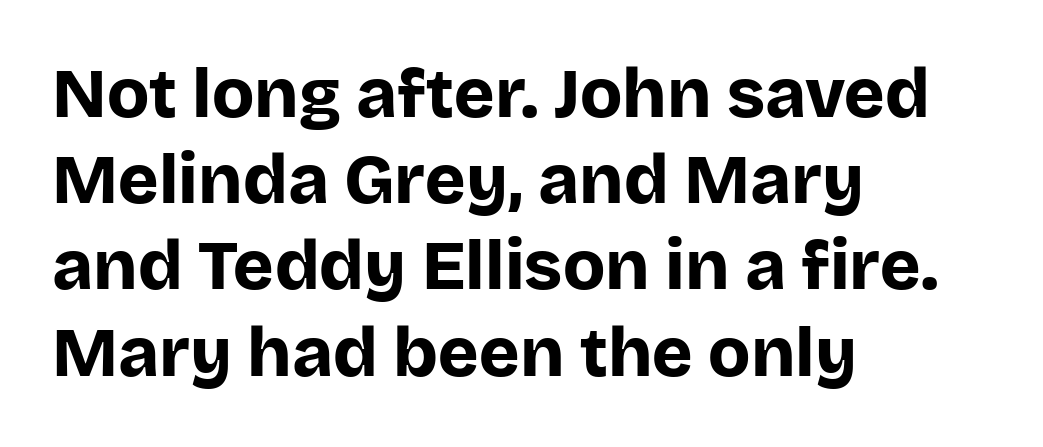
Q: Is the text bold? A: Yes.
Q: Is the text italic (slanted)? A: No, it is upright.
Q: Is the typeface a serif or a sans-serif typeface? A: Sans-serif.
Q: Is the text underlined? A: No.
Q: How is the paragraph aligned? A: Left-aligned.
Q: Is the spacing between letters normal or unusually wide? A: Normal.
Q: Is the spacing between lines tight, normal or loose? A: Normal.
Q: Width (condensed, normal, or wide)? A: Normal.
Q: Stroke contrast? A: Low.
Q: x-height? A: Large.
Q: Monospaced? A: No.
